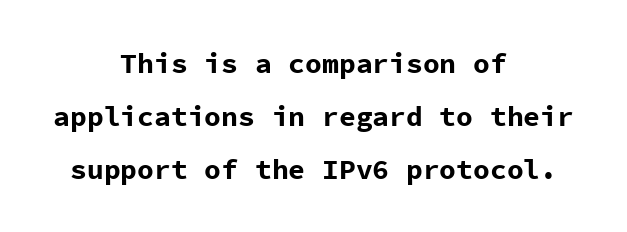
This rendering features lettering with no underline. The typography opts for an upright posture over an oblique one. Chunky letters — that's bold for sure. The type is set solid horizontally, with unmodified tracking.
